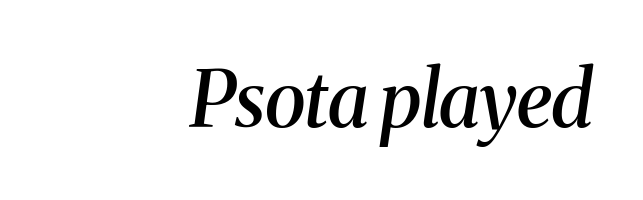
{"serif": "yes", "italic": "yes", "lean": "right", "slant_degrees": 8, "bold": "semi", "weight": "semibold", "width": "normal", "stroke_contrast": "medium", "x_height": "medium", "monospaced": "no", "underline": "no", "align": "right", "letter_spacing": "normal", "letter_spacing_em": 0.0, "glyph_px": 77}
